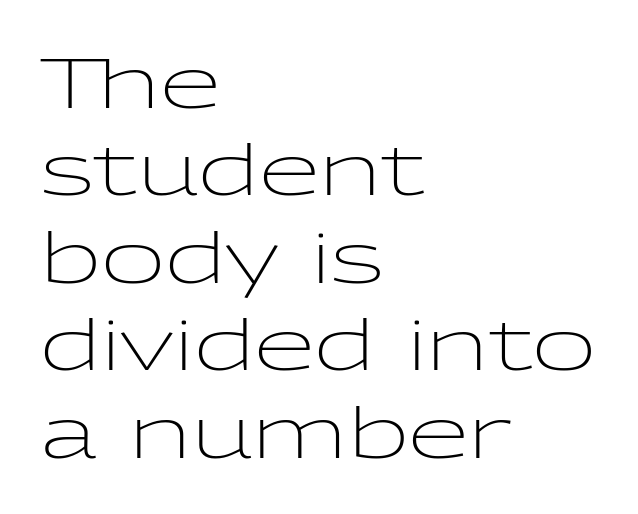
Each letter keeps its own natural width here, so spacing adapts to shape. The passage shown stacks its lines at a standard gap. Weight: in the light-to-regular range. A student would call this left alignment; a typographer would say flush left, rag right. Look at the tracking — it's just the regular setting, nothing added.
